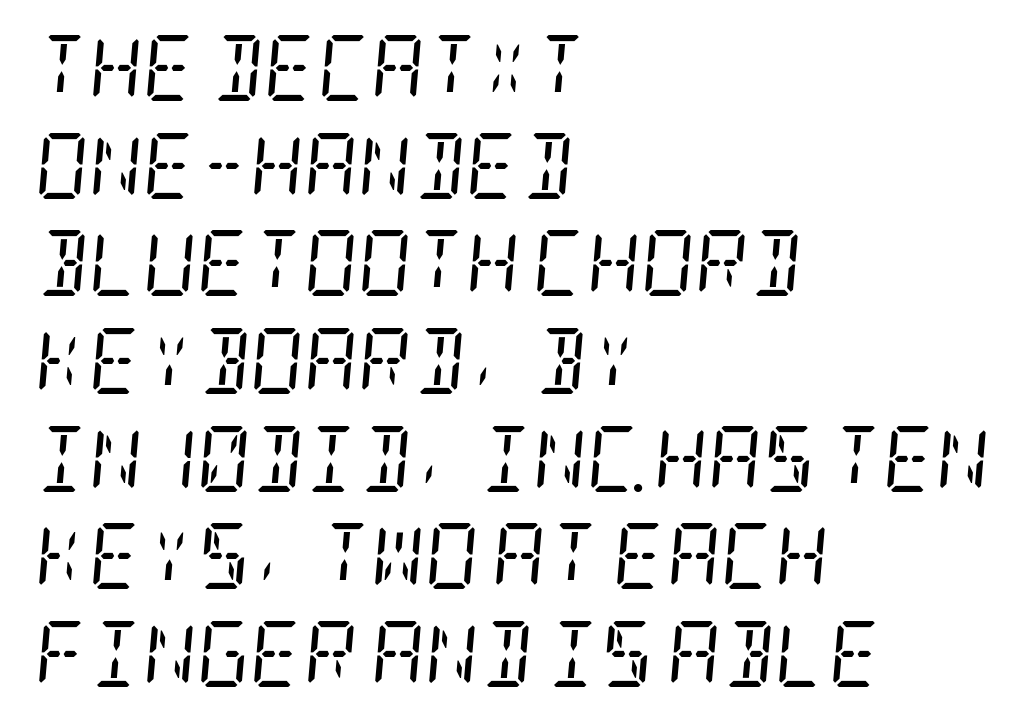
Q: Is the text bold? A: No.
Q: Is the text italic (slanted)? A: Yes, it leans right by about 5 degrees.
Q: Is the typeface a serif or a sans-serif typeface? A: Serif.
Q: Is the text underlined? A: No.
Q: How is the paragraph aligned? A: Left-aligned.
Q: Is the spacing between letters normal or unusually wide? A: Normal.
Q: Is the spacing between lines tight, normal or loose? A: Normal.
Q: Width (condensed, normal, or wide)? A: Condensed.
Q: Stroke contrast? A: Low.
Q: x-height? A: Large.
